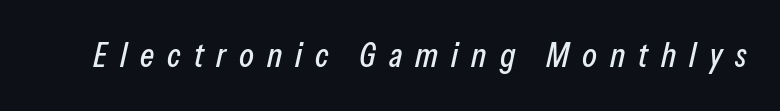
The image shows 34 px condensed type, italic (leaning right); set unusually wide letter spacing (+0.38 em), not underlined; low stroke contrast and a medium x-height.
